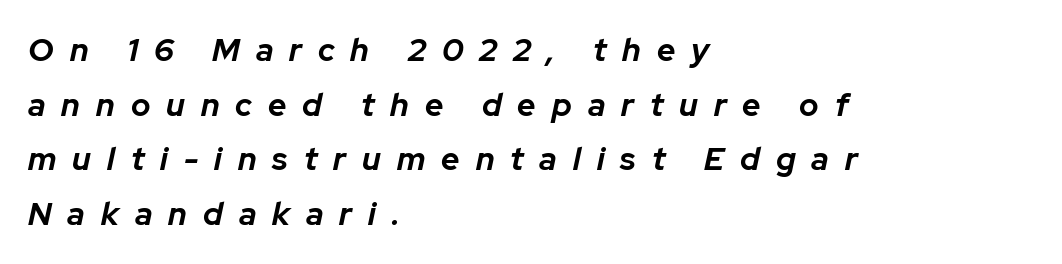
Q: Is the text bold? A: Yes.
Q: Is the text italic (slanted)? A: Yes, it leans right by about 12 degrees.
Q: Is the text underlined? A: No.
Q: How is the paragraph aligned? A: Left-aligned.
Q: Is the spacing between letters normal or unusually wide? A: Unusually wide.
Q: Width (condensed, normal, or wide)? A: Normal.
Q: Stroke contrast? A: Low.
Q: x-height? A: Medium.
Q: Monospaced? A: No.
